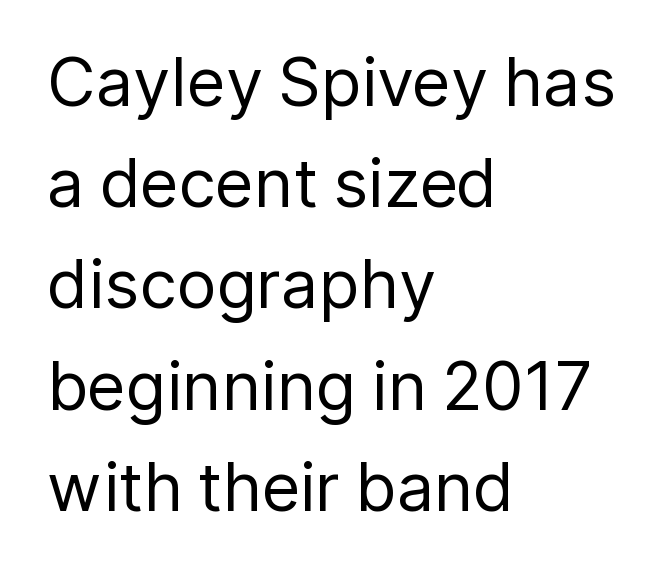
A student would call this left alignment; a typographer would say flush left, rag right. Each word holds together tightly as a unit, with standard inter-letter gaps. These lines sit exactly where default settings would place them. Note the varied advance widths — an 'i' is clearly narrower than an 'm'. Words float on clear page, feet unadorned. No chunkiness to these letters — they're not bold.
